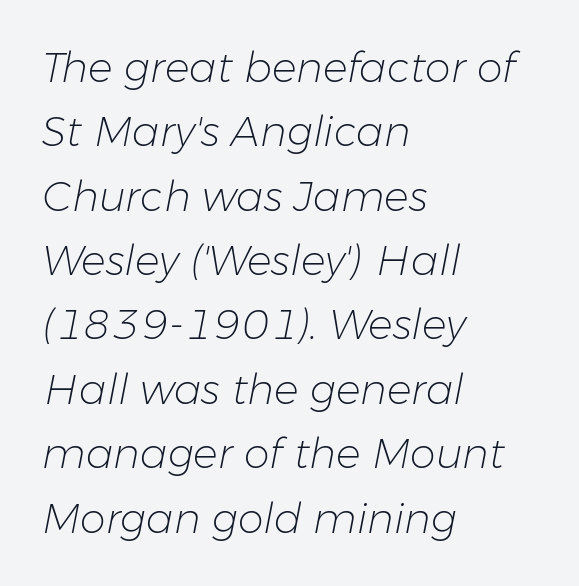
{"italic": "yes", "lean": "right", "slant_degrees": 11, "bold": "no", "weight": "light", "width": "normal", "stroke_contrast": "low", "x_height": "medium", "monospaced": "no", "underline": "no", "align": "left", "line_spacing": "normal", "line_spacing_ratio": 1.57, "letter_spacing": "normal", "letter_spacing_em": 0.0, "glyph_px": 41}
